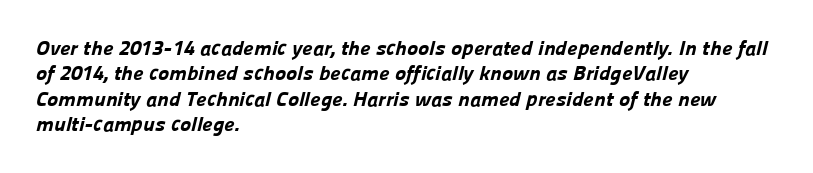
{"bold": "yes", "underline": "no", "align": "left", "line_spacing_ratio": 1.21, "letter_spacing": "normal", "letter_spacing_em": 0.0, "glyph_px": 21}
